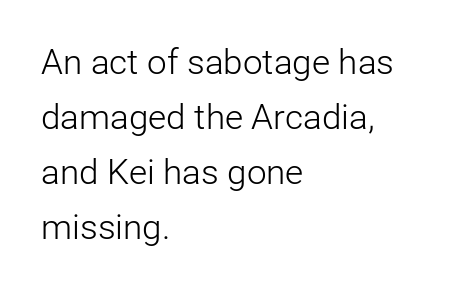
{"serif": "no", "italic": "no", "bold": "no", "weight": "light", "width": "normal", "stroke_contrast": "low", "x_height": "medium", "monospaced": "no", "underline": "no", "align": "left", "line_spacing": "normal", "line_spacing_ratio": 1.57, "letter_spacing": "normal", "letter_spacing_em": 0.0, "glyph_px": 35}
